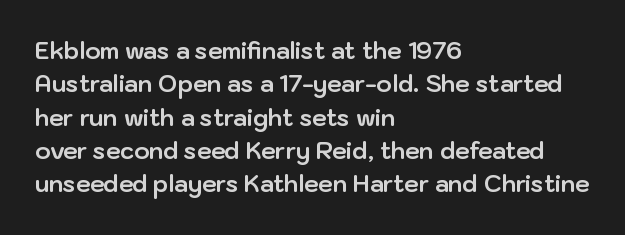
The image shows 23 px bold type, upright; set left-aligned, normal line spacing (1.45x), normal letter spacing, not underlined.
